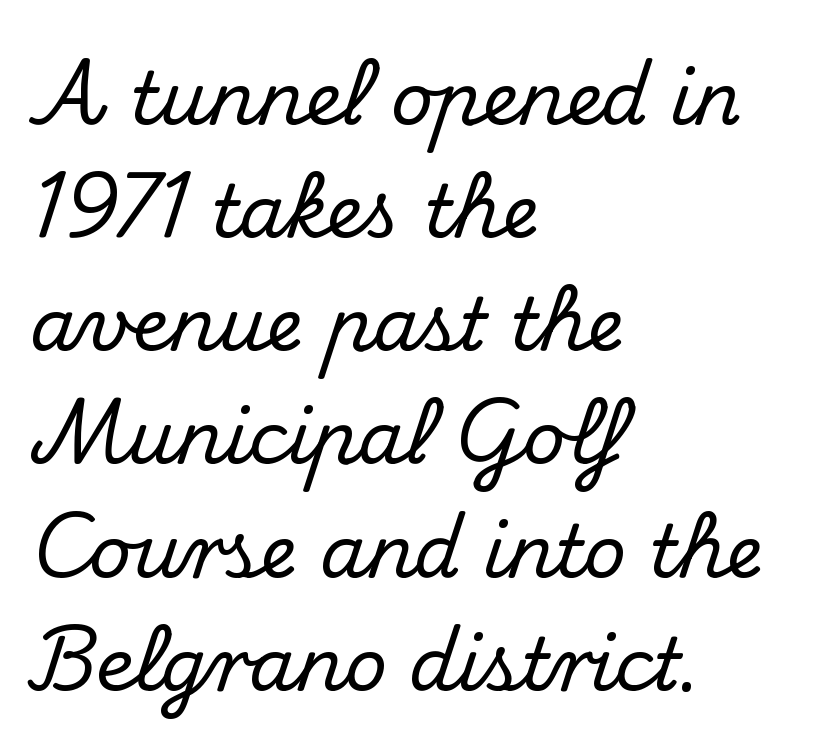
Rows of type keep a routine distance in the vertical direction. A typesetter would label this face a serif. Note the varied advance widths — an 'i' is clearly narrower than an 'm'. All the whitespace from short lines collects on the right. The line texture is even and compact thanks to regular tracking.
